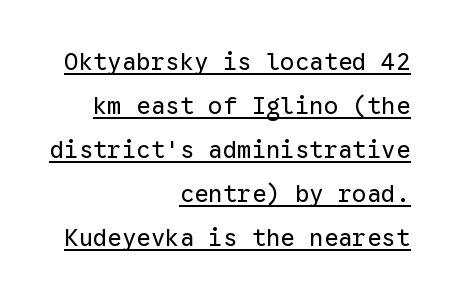
The font's upright variant was chosen for this text. Does the copy run flush right? Yes — the right margin is perfectly even. Stroke thickness stays within the range of a standard reading face or lighter. The letterforms sit shoulder to shoulder at normal distance. The rendering uses the underline text-decoration.
